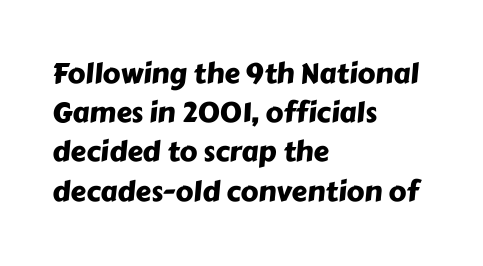
The face used here is a sans, in the tradition of grotesques and geometrics. A typesetter would call this leading conventional body-copy spacing. If you drew a ruler down the left edge, every line would touch it. Note the varied advance widths — an 'i' is clearly narrower than an 'm'. Tracking here is standard; glyphs follow each other at the usual distance. Descender tails drop into unmarked territory.
